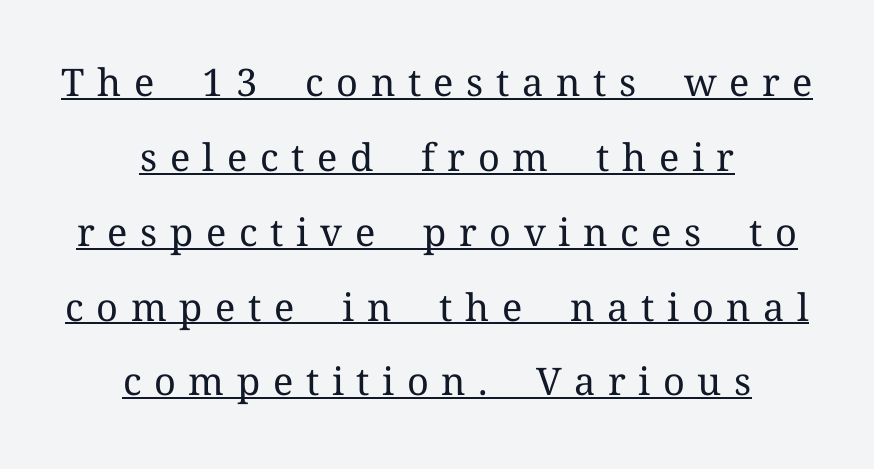
The image shows 38 px regular-weight serif type, upright; set centered, loose line spacing (1.97x), unusually wide letter spacing (+0.33 em), underlined; medium stroke contrast and a medium x-height.
